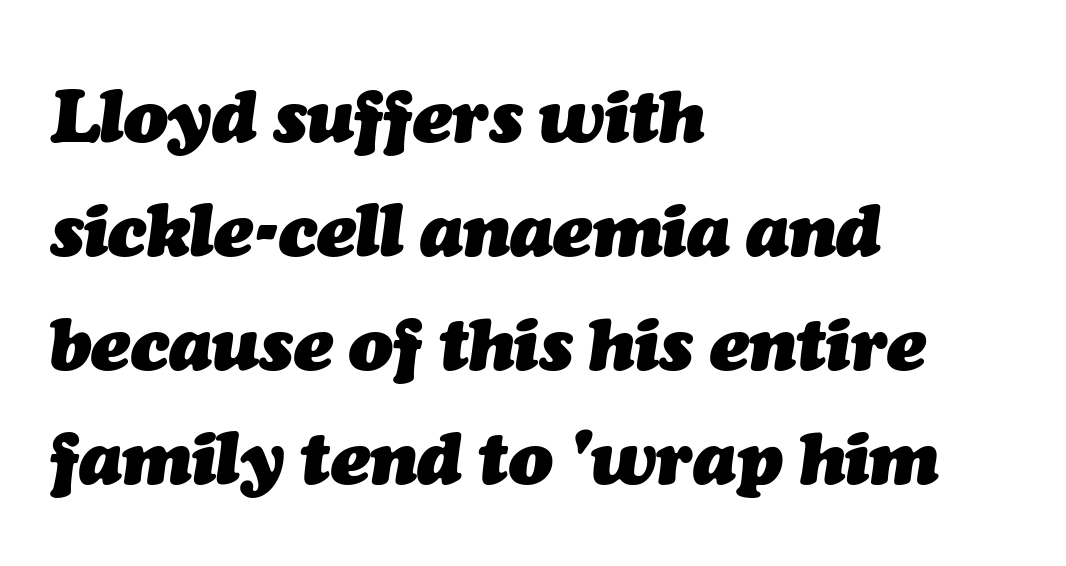
Visually the block forms a straight wall on the left and a jagged coastline on the right. The space directly below the letters is spotless. Normally led — the rows are evenly, conventionally spaced. You could call the tracking neutral — neither tight nor loose. Do the characters align in a grid? No, the font is proportional. Look at the stroke-to-counter ratio: heavy, a bold.
